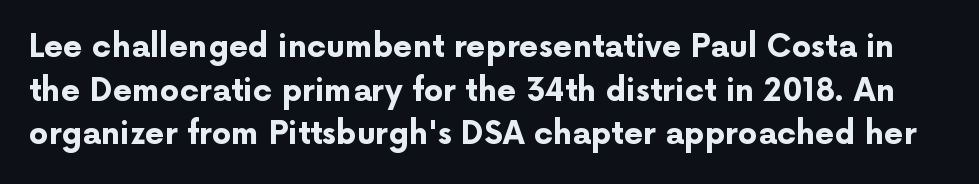
Character widths vary here, with narrow letters taking less room than wide ones. Standard letterfit; no display-style spreading of the glyphs. Style check: upright. The passage shown is typeset with a sans-serif family. Evenly set lines give the paragraph a standard silhouette.
